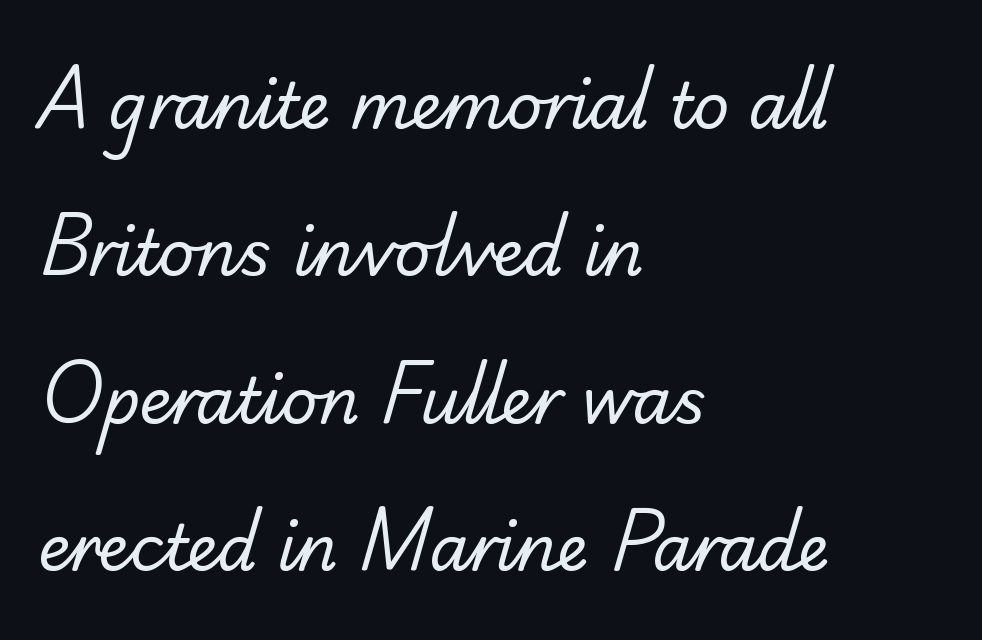
The image shows 63 px regular-weight serif type; set left-aligned, loose line spacing (2.34x), normal letter spacing, not underlined; low stroke contrast and a small x-height.
